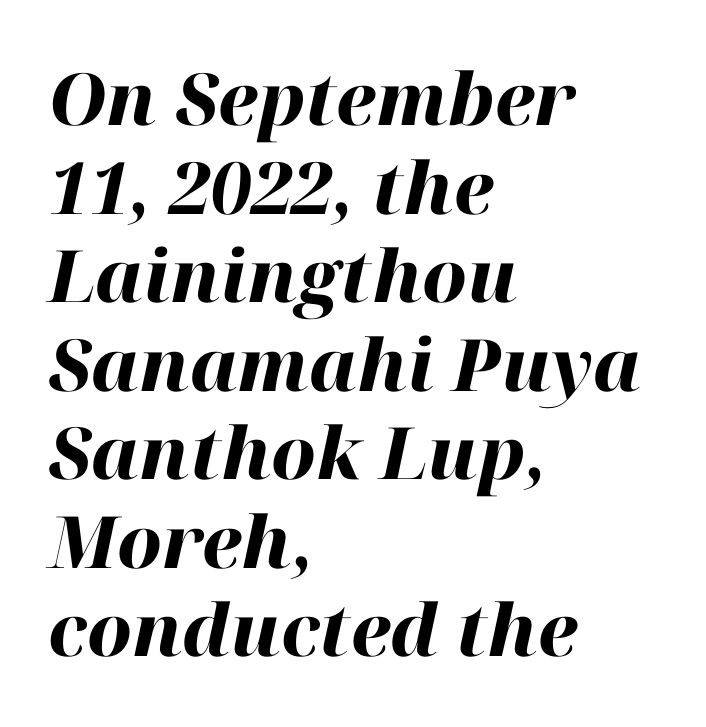
Q: Is the text bold? A: Yes.
Q: Is the text italic (slanted)? A: Yes, it leans right by about 12 degrees.
Q: Is the text underlined? A: No.
Q: How is the paragraph aligned? A: Left-aligned.
Q: Is the spacing between letters normal or unusually wide? A: Normal.
Q: Width (condensed, normal, or wide)? A: Normal.
Q: Stroke contrast? A: High.
Q: x-height? A: Medium.
Q: Monospaced? A: No.
